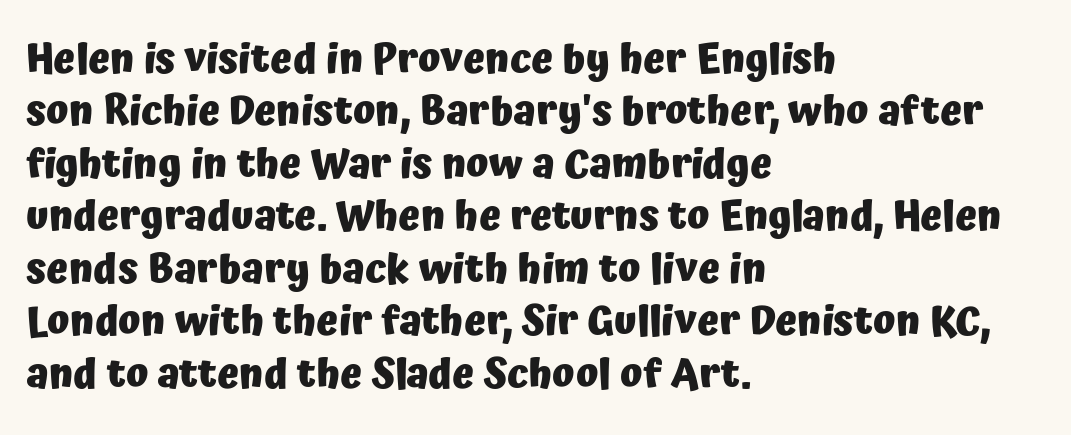
The image shows 41 px heavy sans-serif type, upright; set left-aligned, normal line spacing (1.28x), normal letter spacing, not underlined; low stroke contrast and a medium x-height.
